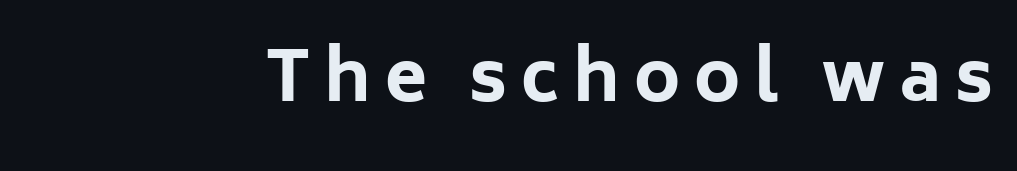
You can tell from the bare stems that sans-serif type was used. What stands out about the letter spacing? Its width — letters are far apart. Ordinary non-slanted type is in use. The rendering uses natural spacing where letterforms have individual widths. A dark, heavy texture on the line: the type is bold. The specimen omits any rule beneath the text block's lines.
